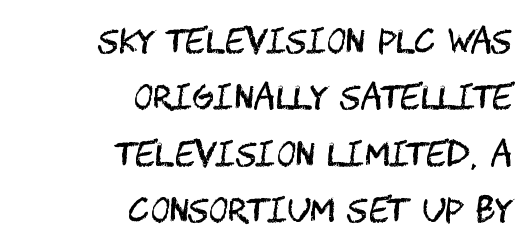
The image shows 33 px regular-weight, condensed sans-serif type, upright; set right-aligned, line spacing 1.71x, normal letter spacing, not underlined; medium stroke contrast and a large x-height.
